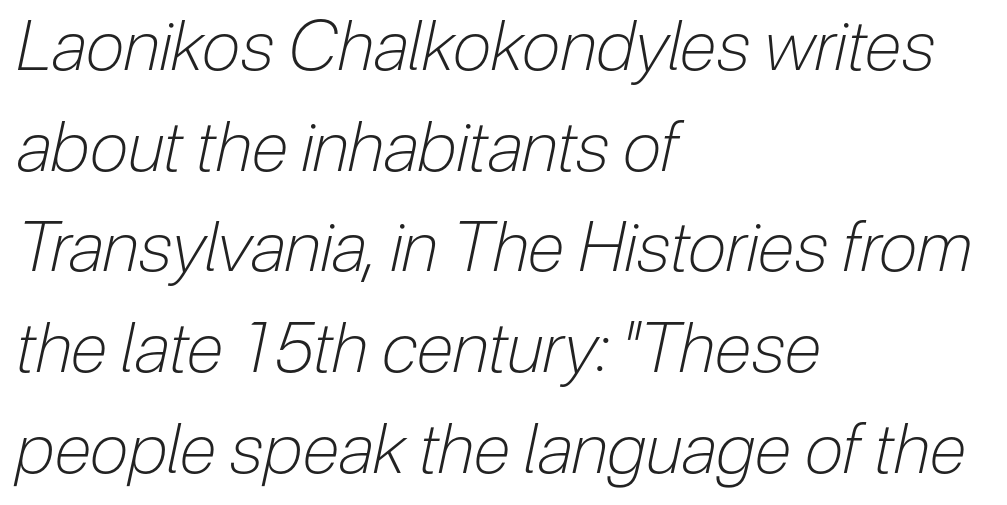
Q: Is the text bold? A: No.
Q: Is the text italic (slanted)? A: Yes, it leans right by about 12 degrees.
Q: Is the text underlined? A: No.
Q: How is the paragraph aligned? A: Left-aligned.
Q: Is the spacing between letters normal or unusually wide? A: Normal.
Q: Is the spacing between lines tight, normal or loose? A: Normal.
Q: Width (condensed, normal, or wide)? A: Condensed.
Q: Stroke contrast? A: Low.
Q: x-height? A: Medium.
Q: Monospaced? A: No.
